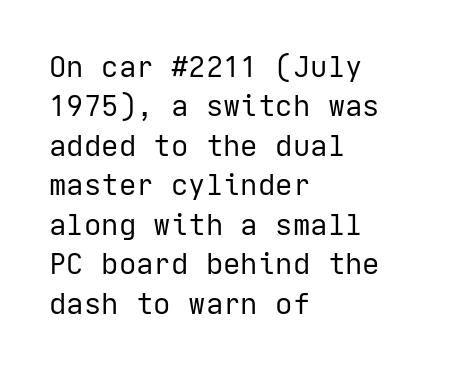
Q: Is the text bold? A: No.
Q: Is the text italic (slanted)? A: No, it is upright.
Q: Is the typeface a serif or a sans-serif typeface? A: Sans-serif.
Q: Is the text underlined? A: No.
Q: How is the paragraph aligned? A: Left-aligned.
Q: Is the spacing between letters normal or unusually wide? A: Normal.
Q: Is the spacing between lines tight, normal or loose? A: Normal.
Q: Width (condensed, normal, or wide)? A: Normal.
Q: Stroke contrast? A: Low.
Q: x-height? A: Medium.
